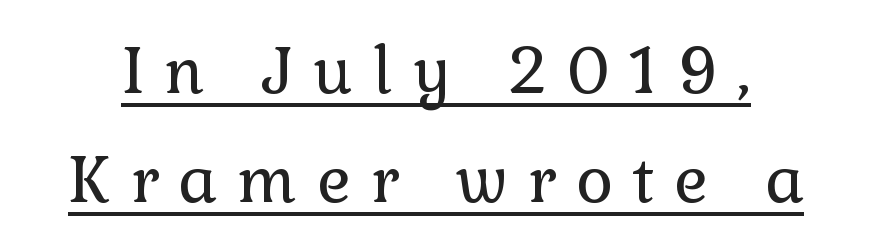
The image shows 64 px regular-weight serif type, upright; set line spacing 1.71x, unusually wide letter spacing (+0.31 em), underlined; a medium x-height.
